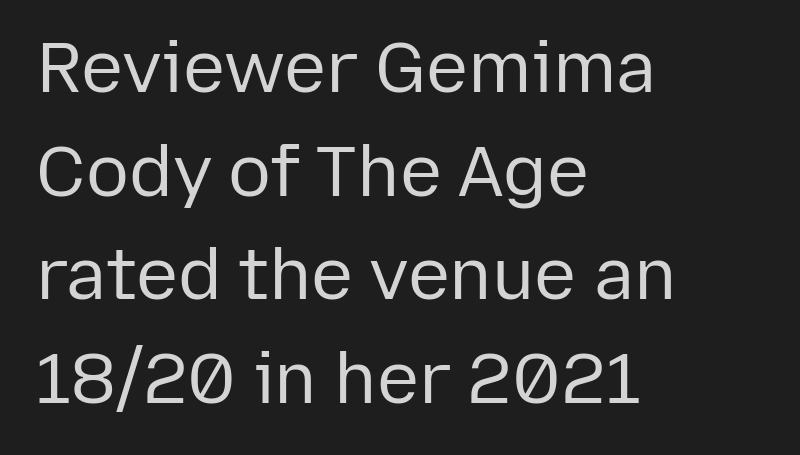
{"serif": "no", "italic": "no", "bold": "no", "weight": "regular", "width": "normal", "stroke_contrast": "low", "x_height": "medium", "monospaced": "no", "underline": "no", "align": "left", "line_spacing": "normal", "line_spacing_ratio": 1.46, "letter_spacing": "normal", "letter_spacing_em": 0.0, "glyph_px": 71}
